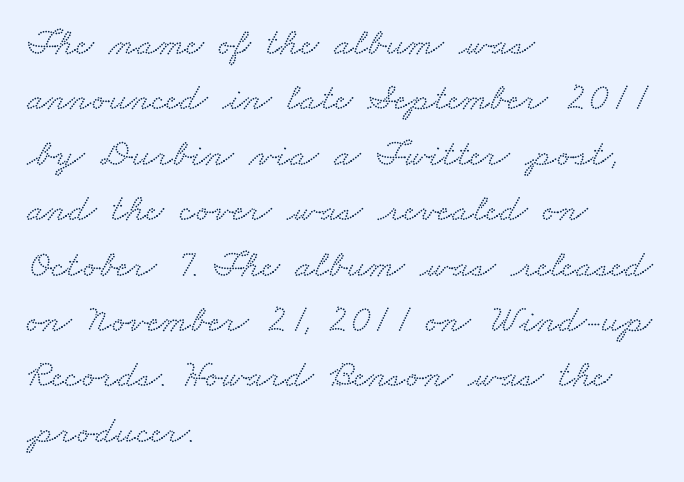
This sample keeps an unexceptional amount of space between lines. The face used here is proportionally spaced, like ordinary book or web type. In CSS terms this would be text-align: left. Just letters on the line, the space beneath them empty. This sample uses plain, unmodified letter spacing.
